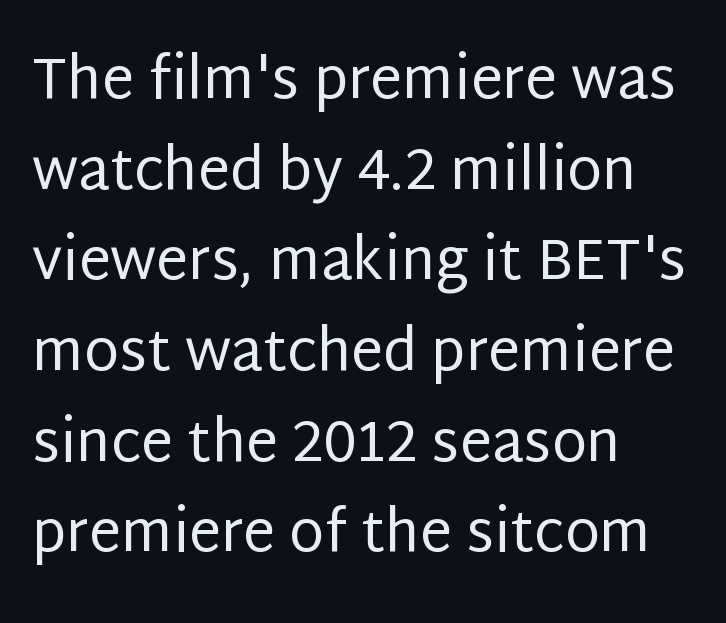
{"serif": "no", "italic": "no", "bold": "no", "weight": "regular", "width": "normal", "stroke_contrast": "low", "x_height": "large", "monospaced": "no", "underline": "no", "align": "left", "line_spacing": "normal", "line_spacing_ratio": 1.59, "letter_spacing": "normal", "letter_spacing_em": 0.0, "glyph_px": 57}
